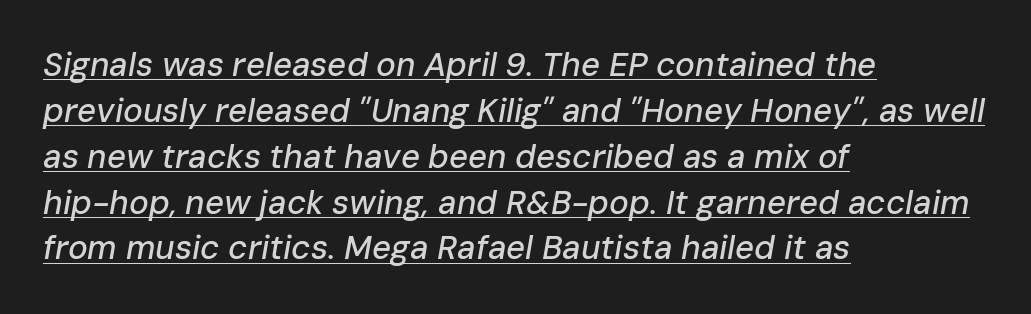
In CSS terms this would be text-align: left. Underlined type. The horizontal fit of the characters is conventional and even. Observe the lean: these are italic letterforms.
